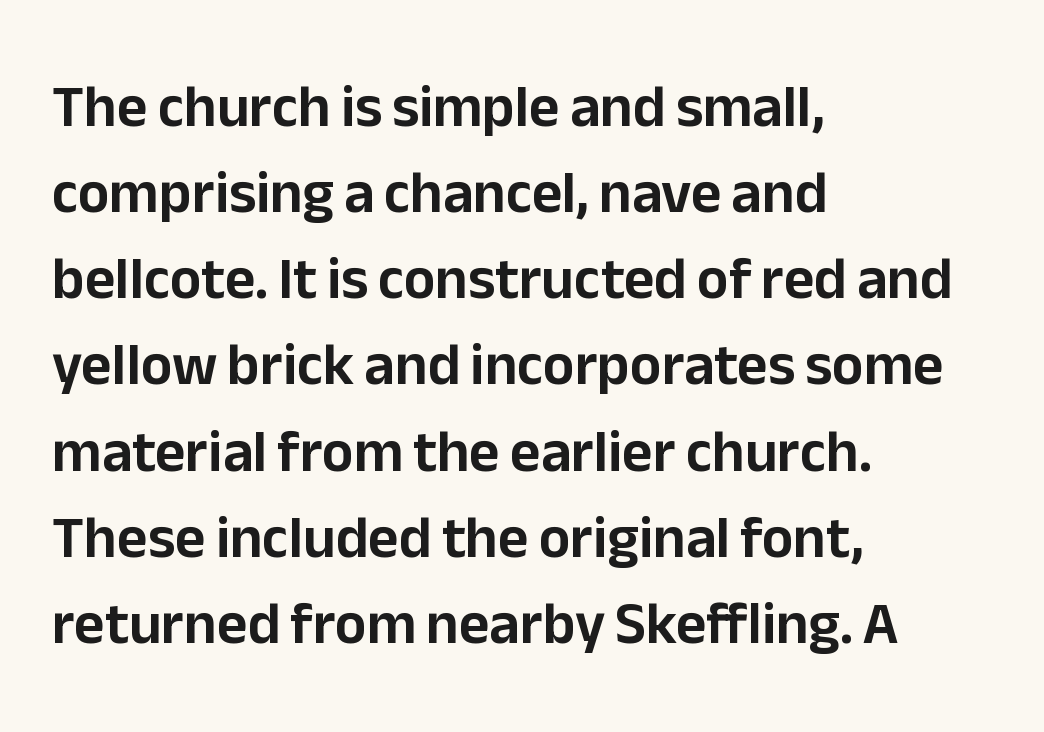
{"serif": "no", "italic": "no", "width": "normal", "stroke_contrast": "low", "x_height": "medium", "monospaced": "no", "underline": "no", "align": "left", "line_spacing": "normal", "line_spacing_ratio": 1.46, "letter_spacing": "normal", "letter_spacing_em": 0.0, "glyph_px": 59}
